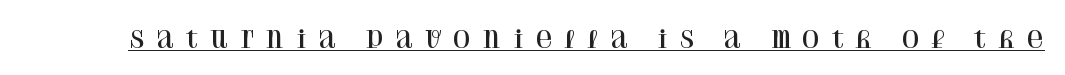
{"italic": "no", "underline": "yes", "letter_spacing": "wide", "letter_spacing_em": 0.45, "glyph_px": 23}
